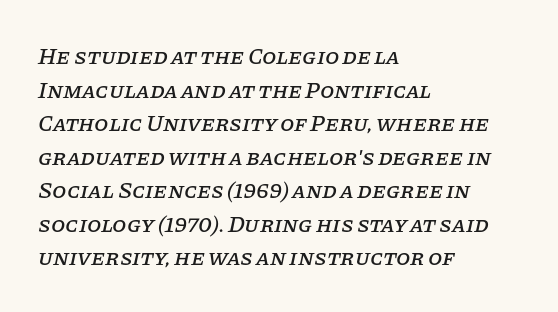
{"italic": "yes", "lean": "right", "slant_degrees": 11, "underline": "no", "align": "left", "line_spacing": "normal", "line_spacing_ratio": 1.46, "letter_spacing": "normal", "letter_spacing_em": 0.0, "glyph_px": 23}
